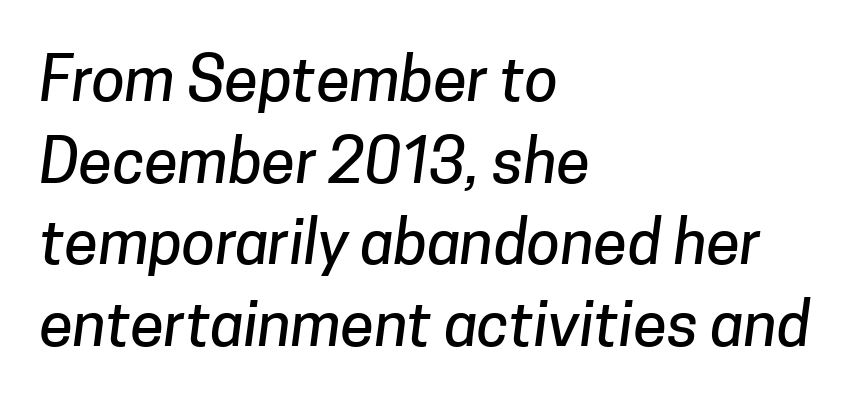
The image shows 61 px sans-serif type; set left-aligned, normal line spacing (1.34x), normal letter spacing, not underlined; low stroke contrast and a medium x-height.
